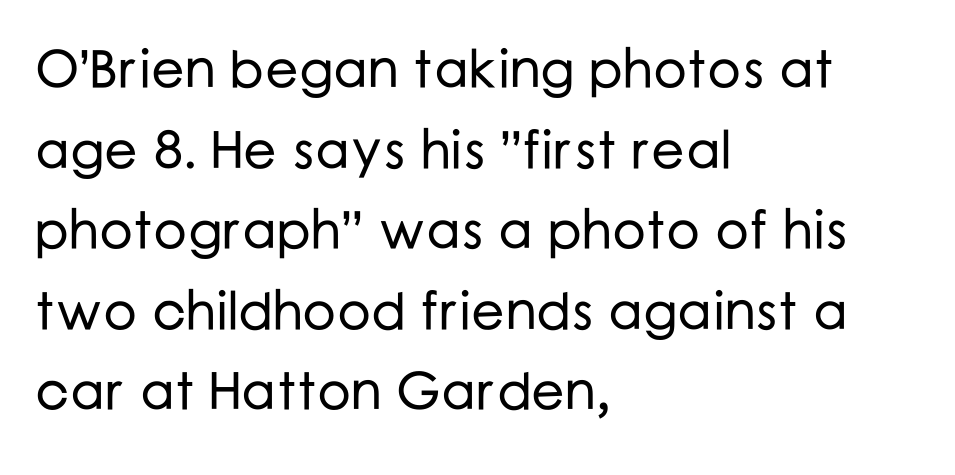
The image shows 53 px sans-serif type, upright; set left-aligned, normal line spacing (1.52x), normal letter spacing, not underlined; low stroke contrast and a medium x-height.
